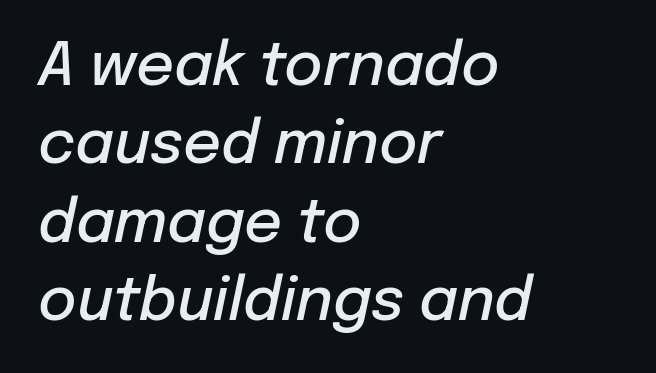
{"italic": "yes", "lean": "right", "slant_degrees": 12, "bold": "semi", "weight": "semibold", "width": "normal", "stroke_contrast": "low", "x_height": "medium", "monospaced": "no", "underline": "no", "align": "left", "line_spacing": "normal", "line_spacing_ratio": 1.33, "letter_spacing": "normal", "letter_spacing_em": 0.0, "glyph_px": 59}
